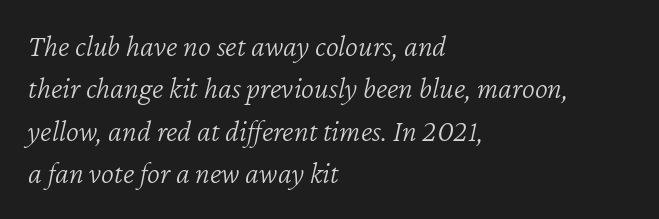
{"italic": "yes", "lean": "right", "slant_degrees": 12, "bold": "no", "weight": "light", "width": "normal", "stroke_contrast": "low", "x_height": "medium", "monospaced": "no", "underline": "no", "align": "left", "line_spacing": "normal", "line_spacing_ratio": 1.37, "letter_spacing": "normal", "letter_spacing_em": 0.0, "glyph_px": 31}
